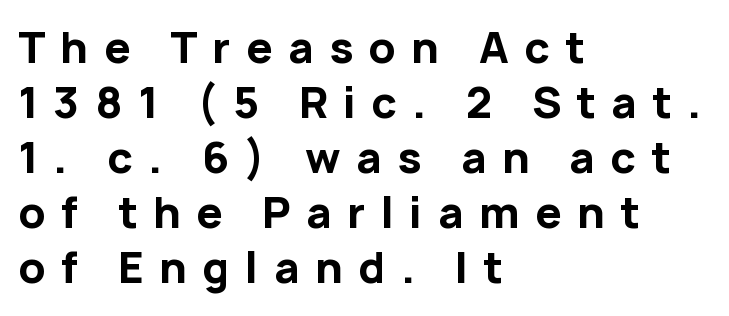
{"serif": "no", "italic": "no", "bold": "yes", "weight": "bold", "width": "normal", "stroke_contrast": "low", "x_height": "medium", "monospaced": "no", "underline": "no", "align": "left", "line_spacing": "normal", "line_spacing_ratio": 1.31, "letter_spacing": "wide", "letter_spacing_em": 0.37, "glyph_px": 42}
